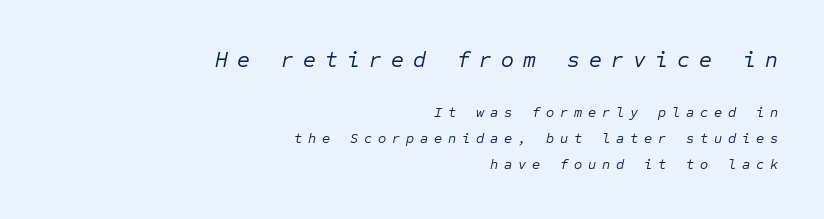
{"italic": "yes", "lean": "right", "slant_degrees": 12, "bold": "no", "underline": "no", "align": "right", "line_spacing_ratio": 1.84, "letter_spacing": "wide", "letter_spacing_em": 0.42, "larger_block": "first", "size_ratio": 1.57, "glyph_px": 22}
